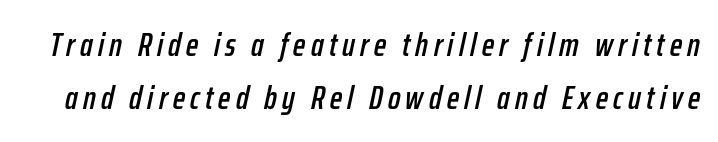
You could not count columns in this text — the font is proportionally spaced. Would a proofreader flag this as italicized? Yes. A normal amount of white space separates one row of letters from the next. Glance below the letters and you will spot only blank space.
